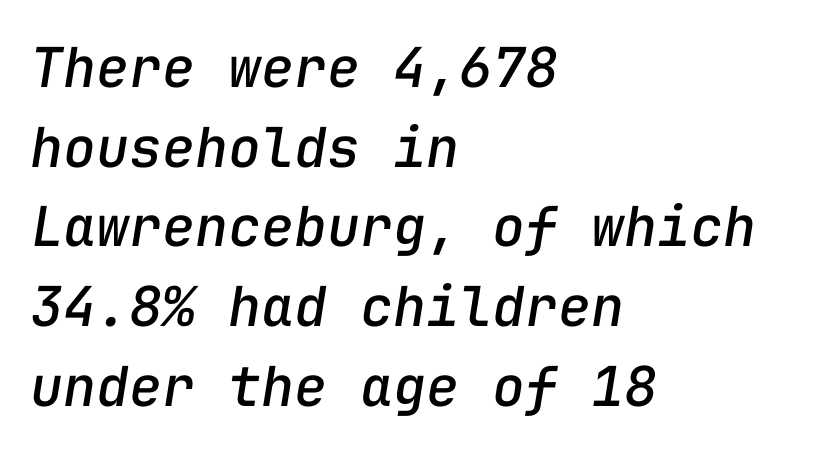
Spacing verdict: monospaced, one width for all characters. Reading down the block, your eye returns to a fixed left position each line. There's an unmistakable incline to the writing here. The gap between lines stays unmarked.
